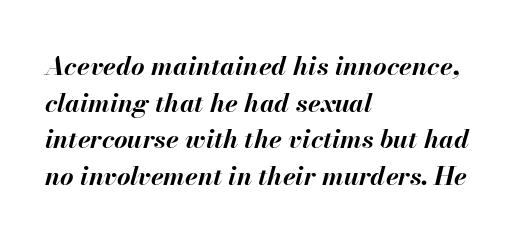
Rendered with sloped, italic letterforms. Strong, thick strokes mark this as bold type. The lines are quadded left. The strip under each line holds only bare page. Standard letterfit; no display-style spreading of the glyphs. Each new line begins a customary step beneath the previous one.
